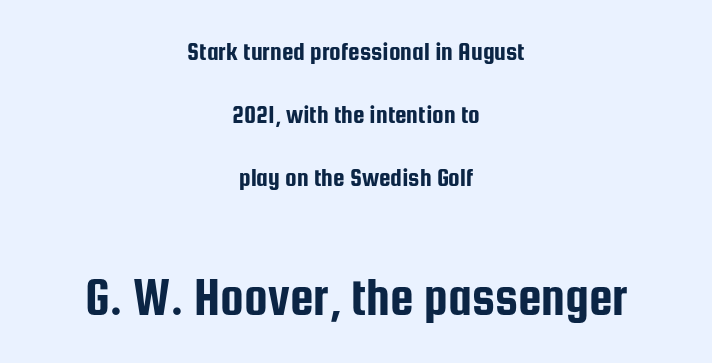
Do the characters align in a grid? No, the font is proportional. The face used here appears at its bigger size in the lower chunk. Observe the ordinary spacing: letters are neighbours, not strangers. Underline: absent. No italicization has been applied; the sample stays upright.
